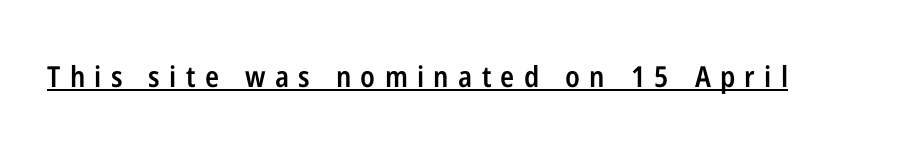
Think of a printed novel: that variable character pitch is what you see here. Upright lettering throughout. Grotesque or geometric, the face here clearly has no serifs. A somewhat darkened texture: the type is semibold rather than bold. Each line of the rendering has a horizontal stroke beneath the glyphs. What stands out about the letter spacing? Its width — letters are far apart.
